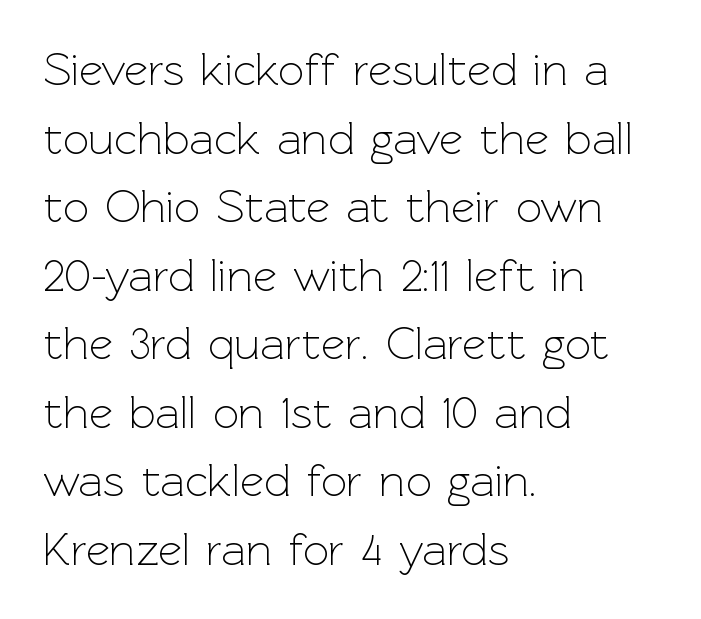
Q: Is the text bold? A: No.
Q: Is the text italic (slanted)? A: No, it is upright.
Q: Is the typeface a serif or a sans-serif typeface? A: Sans-serif.
Q: Is the text underlined? A: No.
Q: How is the paragraph aligned? A: Left-aligned.
Q: Is the spacing between letters normal or unusually wide? A: Normal.
Q: Is the spacing between lines tight, normal or loose? A: Normal.
Q: Width (condensed, normal, or wide)? A: Normal.
Q: x-height? A: Medium.
Q: Monospaced? A: No.
